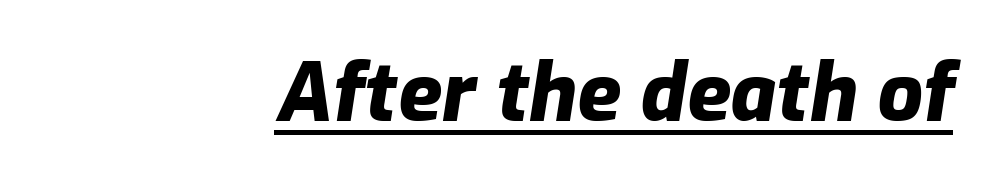
The image shows 80 px heavy type, italic (leaning right); set right-aligned, normal letter spacing, underlined; low stroke contrast and a medium x-height.
